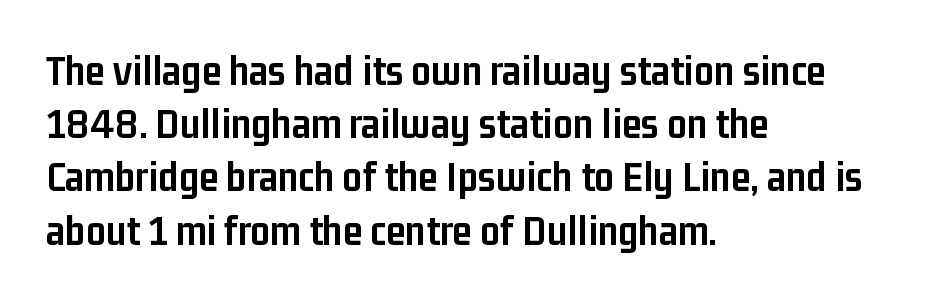
Q: Is the text bold? A: Yes.
Q: Is the text italic (slanted)? A: No, it is upright.
Q: Is the typeface a serif or a sans-serif typeface? A: Sans-serif.
Q: Is the text underlined? A: No.
Q: How is the paragraph aligned? A: Left-aligned.
Q: Is the spacing between letters normal or unusually wide? A: Normal.
Q: Width (condensed, normal, or wide)? A: Condensed.
Q: Stroke contrast? A: Low.
Q: x-height? A: Medium.
Q: Monospaced? A: No.
